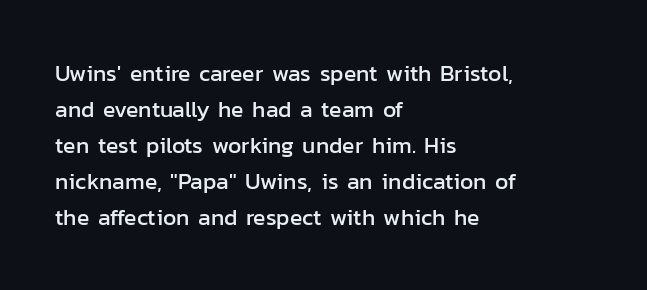
{"italic": "no", "underline": "no", "align": "left", "line_spacing": "normal", "line_spacing_ratio": 1.56, "letter_spacing": "normal", "letter_spacing_em": 0.0, "glyph_px": 23}
